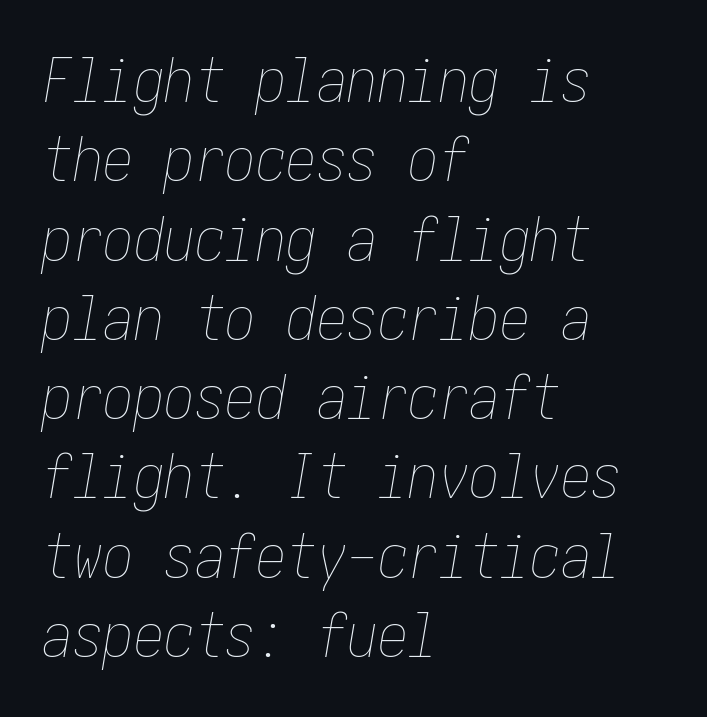
Each new line begins a customary step beneath the previous one. On a weight scale, this lands at 450 or below. The passage shown is not underscored anywhere. The font's italic variant was chosen for this text.
